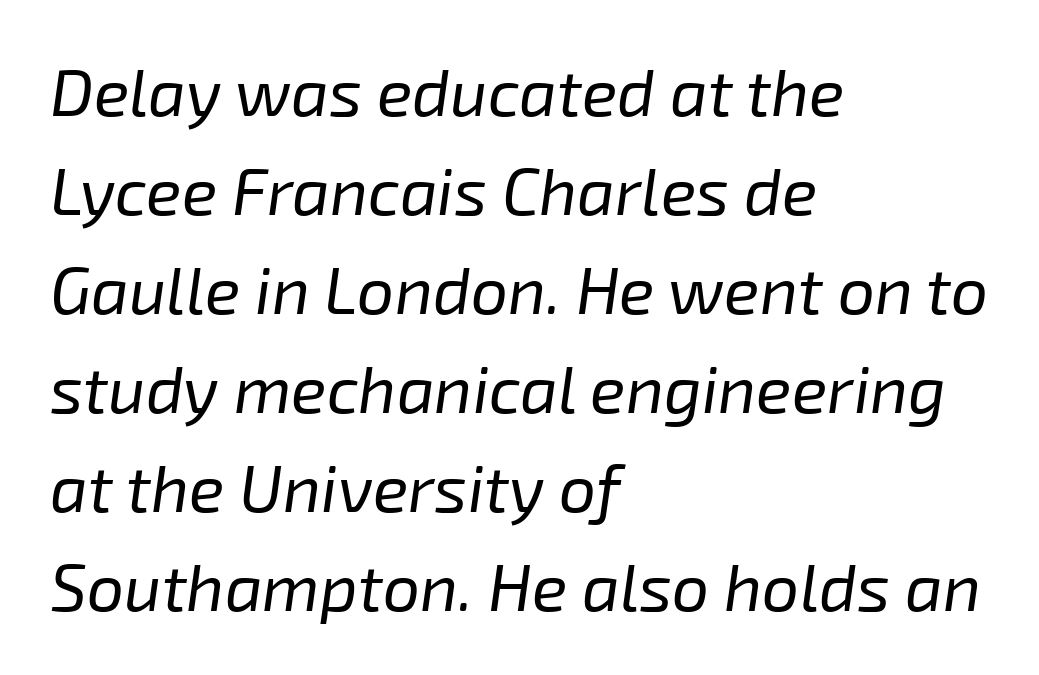
Q: Is the text bold? A: No.
Q: Is the text italic (slanted)? A: Yes, it leans right by about 8 degrees.
Q: Is the text underlined? A: No.
Q: How is the paragraph aligned? A: Left-aligned.
Q: Is the spacing between letters normal or unusually wide? A: Normal.
Q: Is the spacing between lines tight, normal or loose? A: Normal.
Q: Width (condensed, normal, or wide)? A: Normal.
Q: Stroke contrast? A: Low.
Q: x-height? A: Medium.
Q: Monospaced? A: No.
